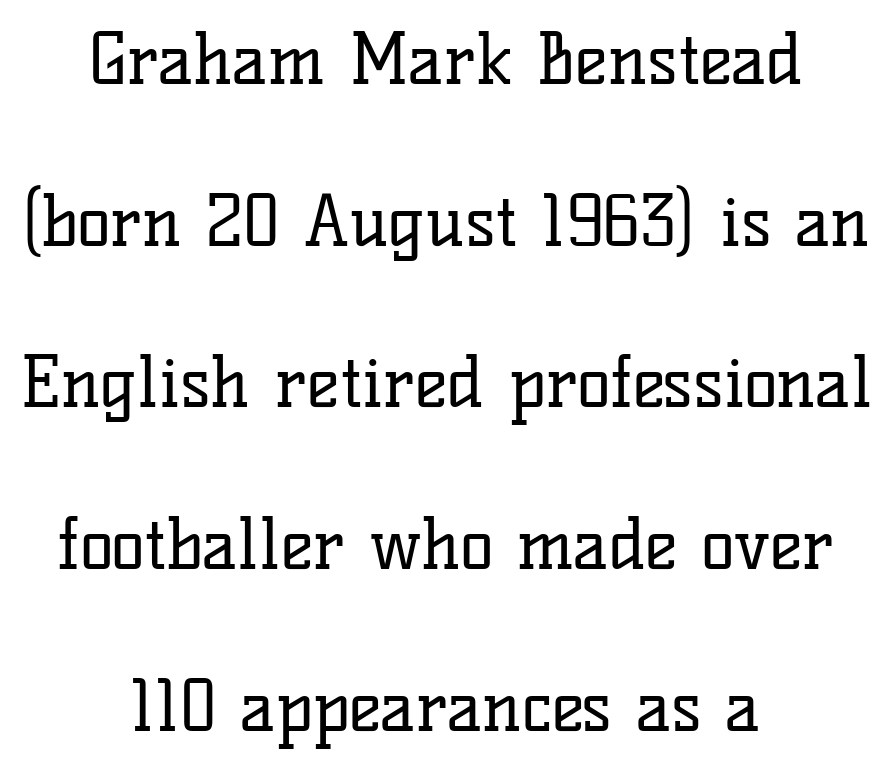
Line spacing here is loose. Stems and bowls with no extra thickness — not bold. Centered paragraph, ragged on both sides. The specimen reads as upright at a glance. The horizontal fit of the characters is conventional and even.
